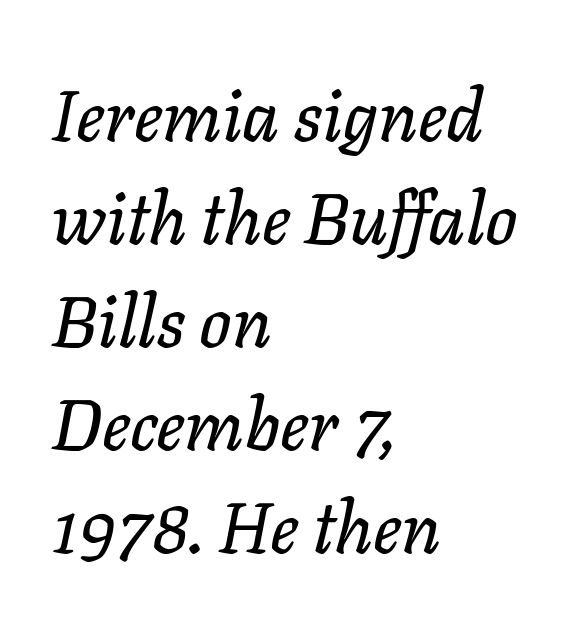
{"italic": "yes", "lean": "right", "slant_degrees": 11, "width": "normal", "stroke_contrast": "low", "x_height": "medium", "monospaced": "no", "underline": "no", "align": "left", "line_spacing": "normal", "line_spacing_ratio": 1.45, "letter_spacing": "normal", "letter_spacing_em": 0.0, "glyph_px": 71}
